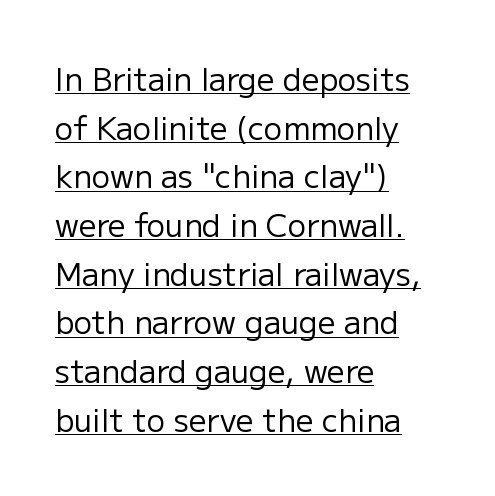
Q: Is the text bold? A: No.
Q: Is the text italic (slanted)? A: No, it is upright.
Q: Is the typeface a serif or a sans-serif typeface? A: Sans-serif.
Q: Is the text underlined? A: Yes.
Q: How is the paragraph aligned? A: Left-aligned.
Q: Is the spacing between letters normal or unusually wide? A: Normal.
Q: Is the spacing between lines tight, normal or loose? A: Normal.
Q: Width (condensed, normal, or wide)? A: Normal.
Q: Stroke contrast? A: Low.
Q: x-height? A: Medium.
Q: Monospaced? A: No.
